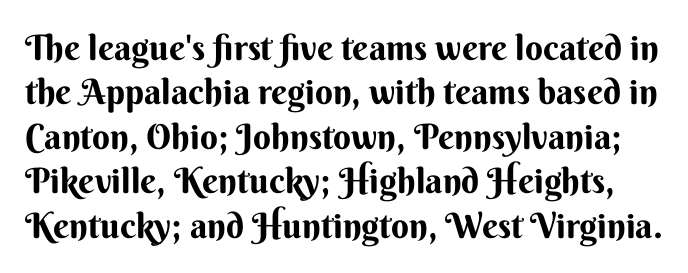
The font family rendered here belongs to the sans-serif group. Each row of text sits above clean, open space. On the weight axis this lands at bold, roughly 700. Does the leading feel generous? No, just average.
